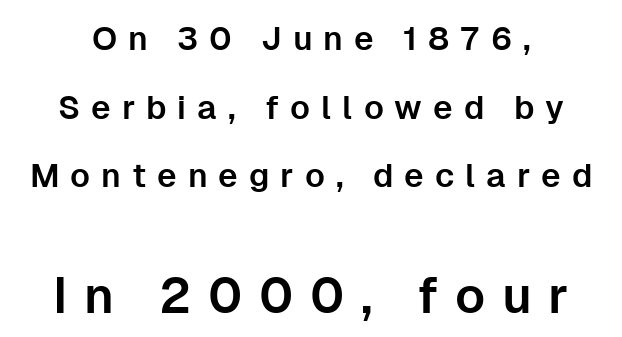
The image shows 50 px sans-serif type, upright; set loose line spacing (2.08x), unusually wide letter spacing (+0.33 em), not underlined; the second (bottom) block is 1.52x larger; low stroke contrast and a medium x-height.
